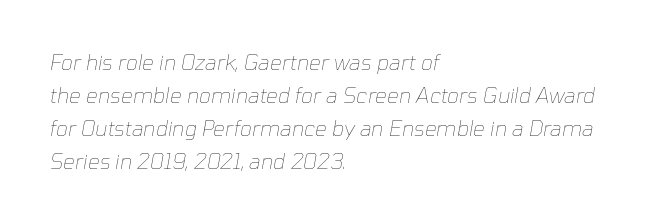
The image shows 21 px text type, italic (leaning right); set left-aligned, normal line spacing (1.57x), normal letter spacing, not underlined.
